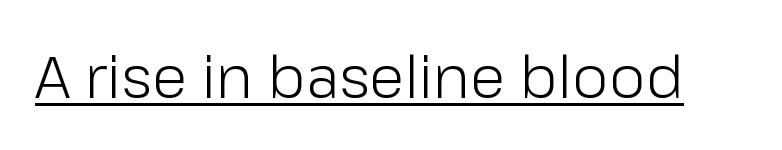
The image shows 58 px light sans-serif type, upright; set normal letter spacing, underlined; low stroke contrast and a medium x-height.
